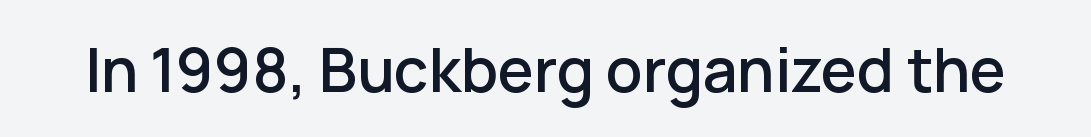
The image shows 61 px sans-serif type, upright; set normal letter spacing, not underlined; low stroke contrast and a medium x-height.
